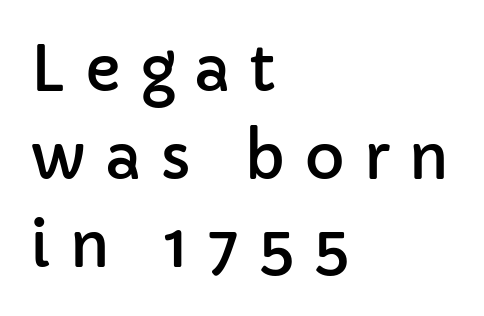
The zone under the glyphs is completely vacant. If you measured baseline to baseline, you'd find a middling distance. Substantial extra tracking has been applied to these lines. The text block is weighted toward the left margin, trailing off unevenly rightward.
